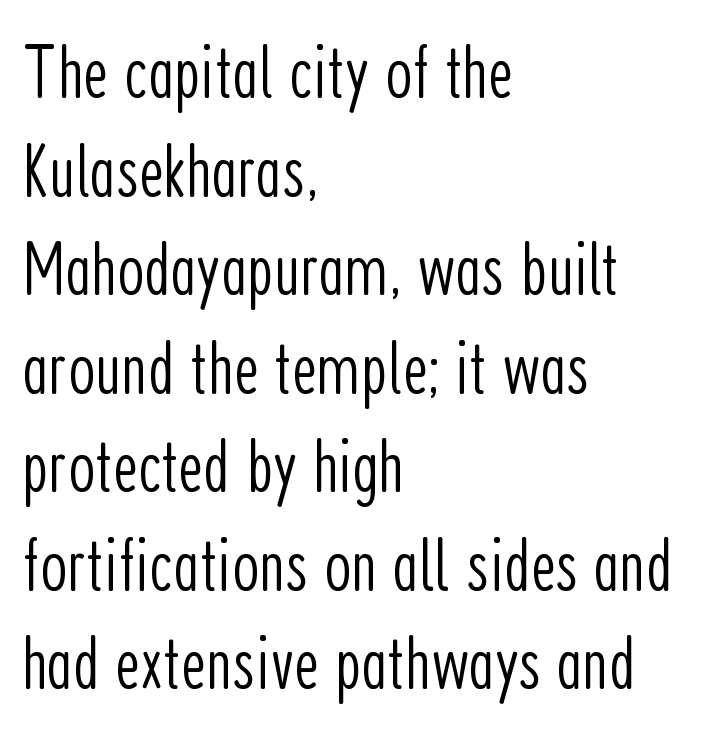
{"serif": "no", "italic": "no", "bold": "no", "weight": "light", "width": "condensed", "stroke_contrast": "low", "x_height": "medium", "monospaced": "no", "underline": "no", "align": "left", "line_spacing": "normal", "line_spacing_ratio": 1.28, "letter_spacing": "normal", "letter_spacing_em": 0.0, "glyph_px": 77}
